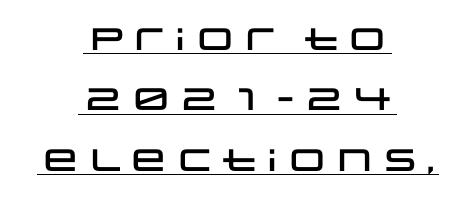
Is this a fixed-width face? No — the glyphs have proportional, varying widths. In terms of letterspacing, this is plain default setting. Students, observe: this is what heavily led, spacious text looks like. Letterform terminals end flat and unadorned throughout the passage.
